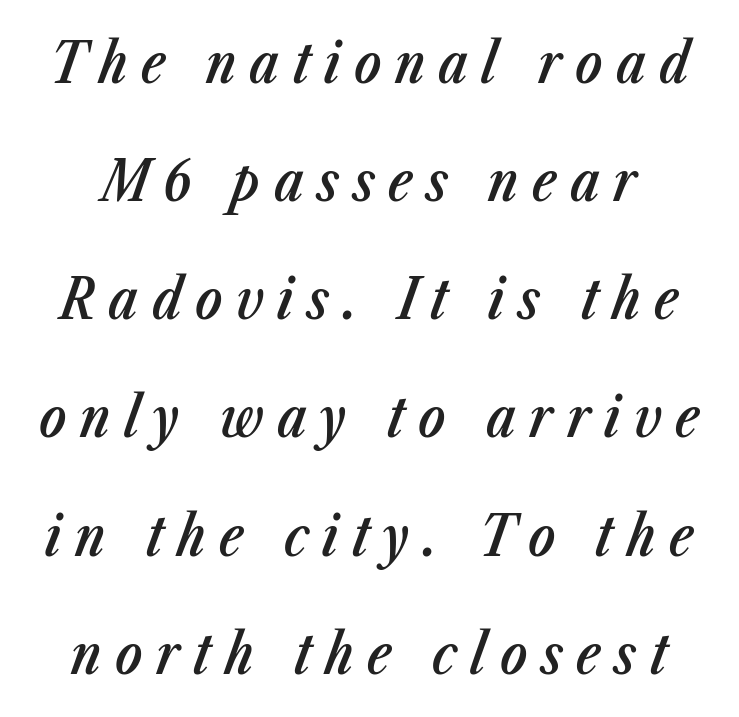
Q: Is the text bold? A: Semi-bold.
Q: Is the text italic (slanted)? A: Yes, it leans right by about 23 degrees.
Q: Is the text underlined? A: No.
Q: Is the spacing between letters normal or unusually wide? A: Unusually wide.
Q: Is the spacing between lines tight, normal or loose? A: Loose.
Q: Width (condensed, normal, or wide)? A: Condensed.
Q: Stroke contrast? A: Low.
Q: x-height? A: Medium.
Q: Monospaced? A: No.
